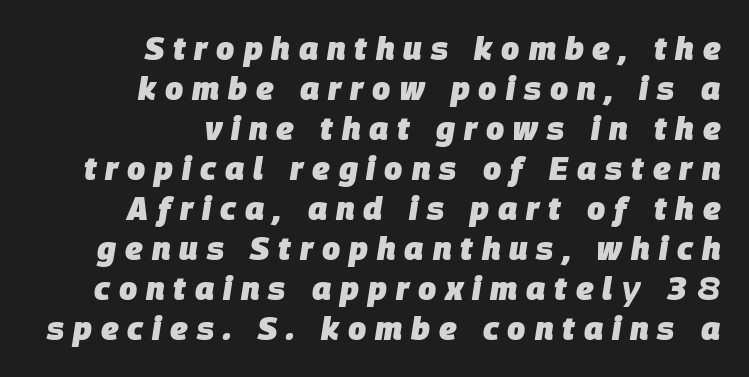
{"italic": "yes", "lean": "right", "slant_degrees": 9, "bold": "yes", "weight": "heavy", "width": "normal", "stroke_contrast": "low", "x_height": "large", "monospaced": "no", "underline": "no", "align": "right", "line_spacing": "normal", "line_spacing_ratio": 1.25, "letter_spacing": "wide", "letter_spacing_em": 0.28, "glyph_px": 32}
